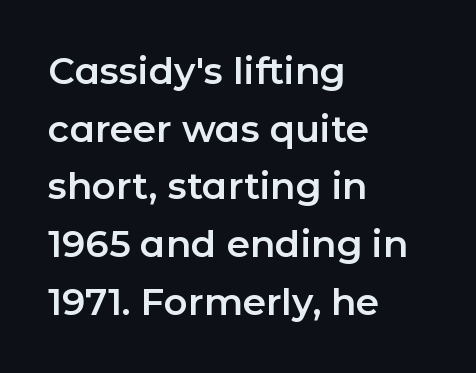
Q: Is the text italic (slanted)? A: No, it is upright.
Q: Is the typeface a serif or a sans-serif typeface? A: Sans-serif.
Q: Is the text underlined? A: No.
Q: How is the paragraph aligned? A: Left-aligned.
Q: Is the spacing between letters normal or unusually wide? A: Normal.
Q: Is the spacing between lines tight, normal or loose? A: Normal.
Q: Width (condensed, normal, or wide)? A: Normal.
Q: Stroke contrast? A: Low.
Q: x-height? A: Medium.
Q: Monospaced? A: No.
